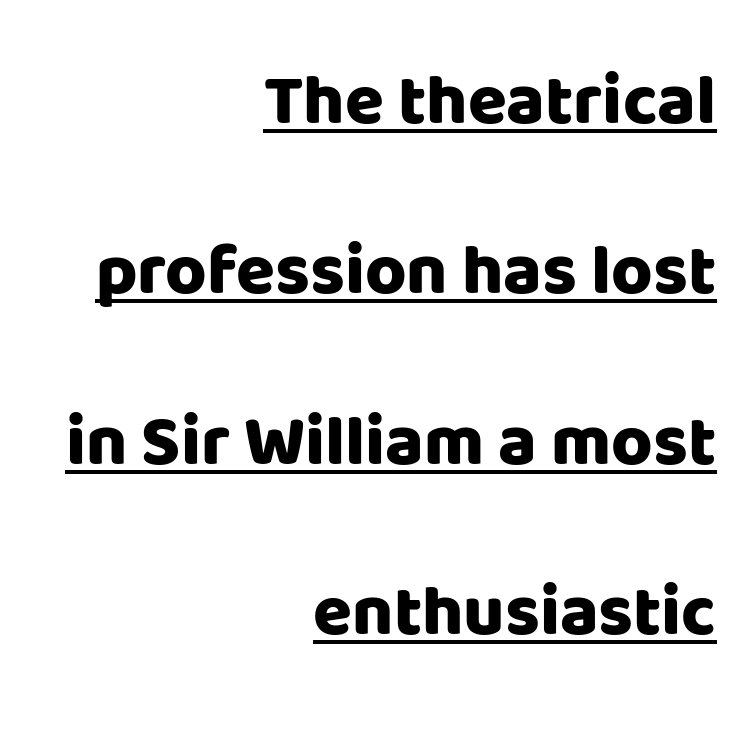
Q: Is the text bold? A: Yes.
Q: Is the text italic (slanted)? A: No, it is upright.
Q: Is the typeface a serif or a sans-serif typeface? A: Sans-serif.
Q: Is the text underlined? A: Yes.
Q: How is the paragraph aligned? A: Right-aligned.
Q: Is the spacing between letters normal or unusually wide? A: Normal.
Q: Is the spacing between lines tight, normal or loose? A: Loose.
Q: Width (condensed, normal, or wide)? A: Normal.
Q: Stroke contrast? A: Low.
Q: x-height? A: Large.
Q: Monospaced? A: No.
